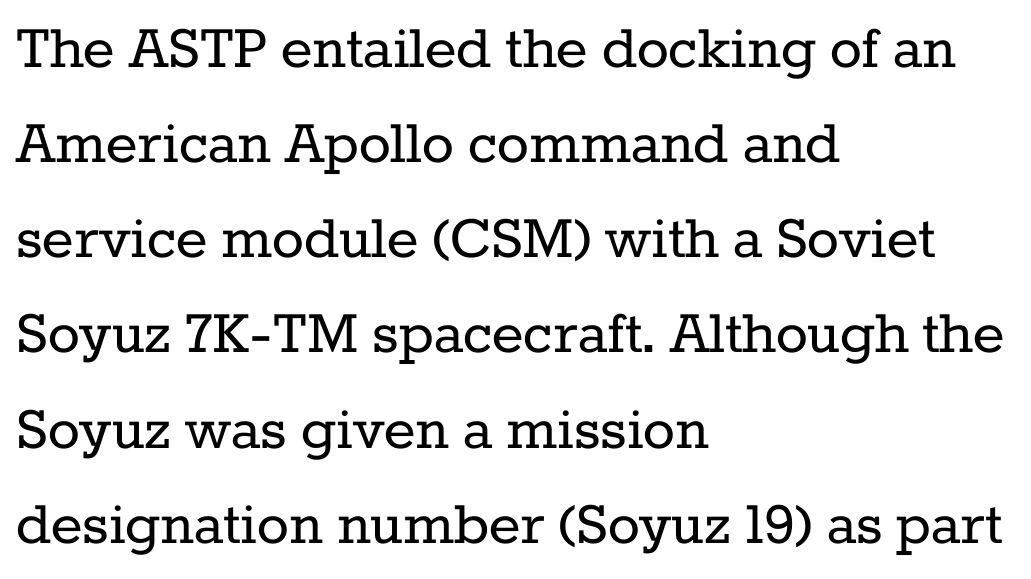
The image shows 67 px regular-weight serif type, upright; set left-aligned, normal line spacing (1.42x), normal letter spacing, not underlined; low stroke contrast and a medium x-height.
